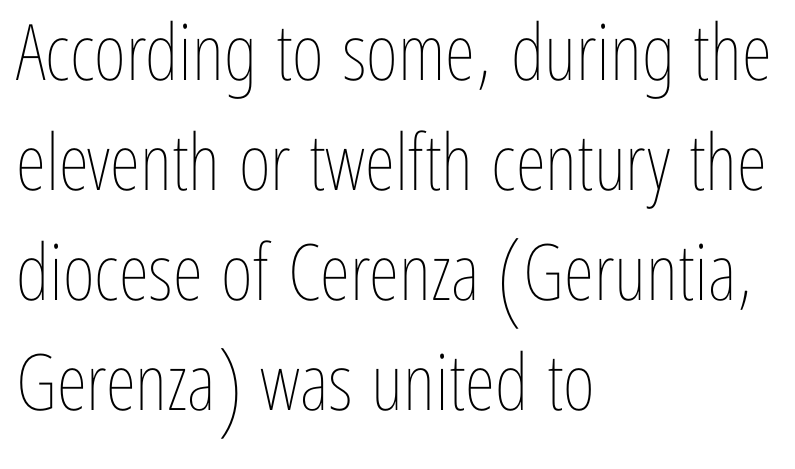
Bare-footed words on every line. Short note: letters normally spaced. Each letter keeps its own natural width here, so spacing adapts to shape. If you drew a ruler down the left edge, every line would touch it. The letters stand upright; this is a roman face. The rendering uses a moderate line-height, typical for paragraphs.
